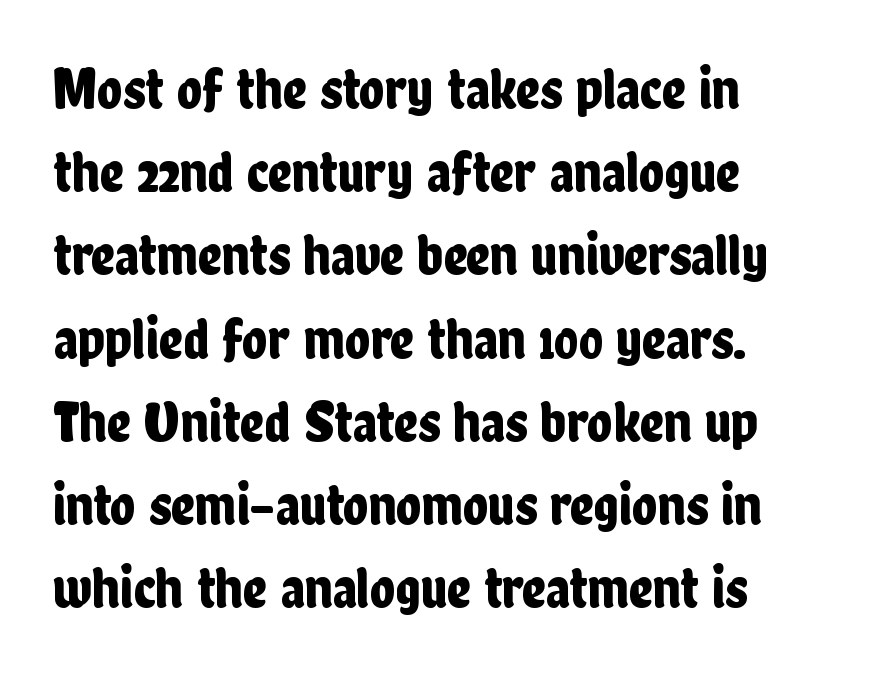
The image shows 59 px condensed sans-serif type, upright; set left-aligned, normal line spacing (1.41x), normal letter spacing, not underlined; low stroke contrast and a medium x-height.
